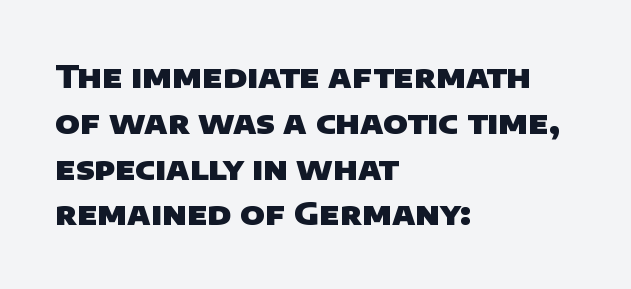
Anything drawn beneath the words? Only blank space. Is there much room between lines? A standard amount, neither cramped nor airy. Spacing verdict: proportional, widths tailored to each character. Casual observation: everything's shoved over to the left.
